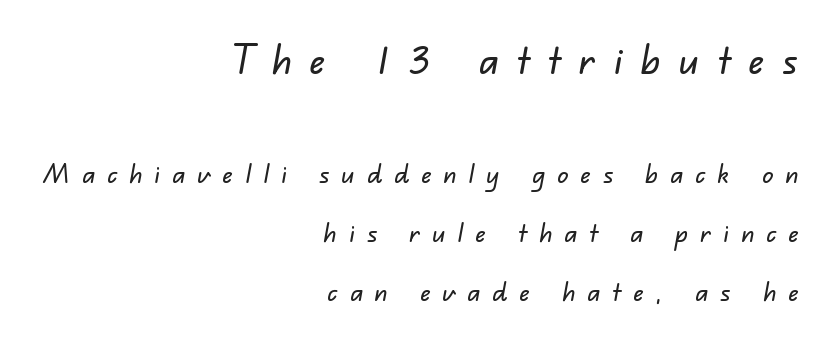
The image shows 41 px sans-serif type; set right-aligned, loose line spacing (2.19x), unusually wide letter spacing (+0.45 em), not underlined; the first (top) block is 1.52x larger; low stroke contrast and a small x-height.
